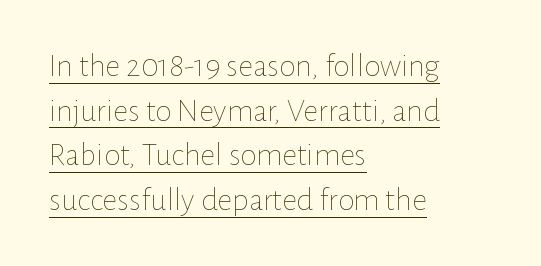
{"italic": "no", "bold": "no", "weight": "thin", "width": "normal", "stroke_contrast": "low", "x_height": "medium", "monospaced": "no", "underline": "yes", "align": "left", "line_spacing": "normal", "line_spacing_ratio": 1.35, "letter_spacing": "normal", "letter_spacing_em": 0.0, "glyph_px": 33}
